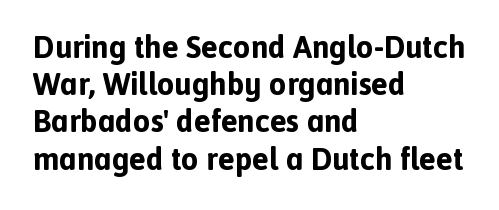
Regarding serifs, this sample does without them. Look at the tracking — it's just the regular setting, nothing added. The rag falls on the right side of this text block. The font's upright variant was chosen for this text.
